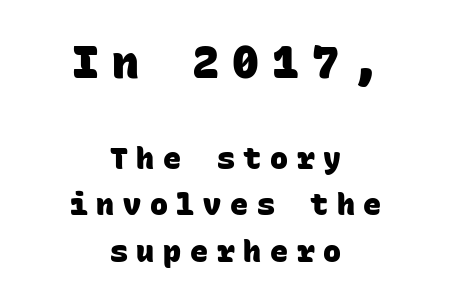
The image shows 45 px heavy sans-serif type, monospaced; set centered, normal line spacing (1.54x), unusually wide letter spacing (+0.29 em), not underlined; the first (top) block is 1.5x larger; low stroke contrast and a large x-height.
